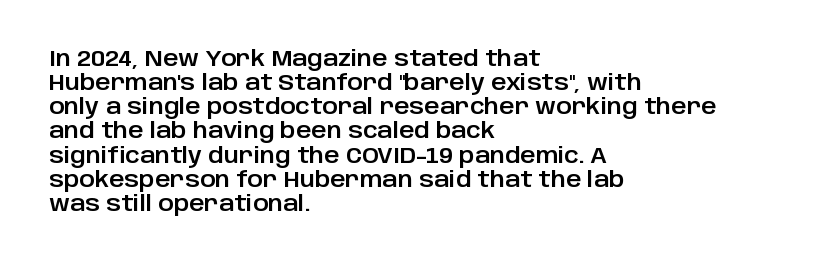
{"italic": "no", "underline": "no", "align": "left", "line_spacing": "tight", "line_spacing_ratio": 1.15, "letter_spacing": "normal", "letter_spacing_em": 0.0, "glyph_px": 21}
